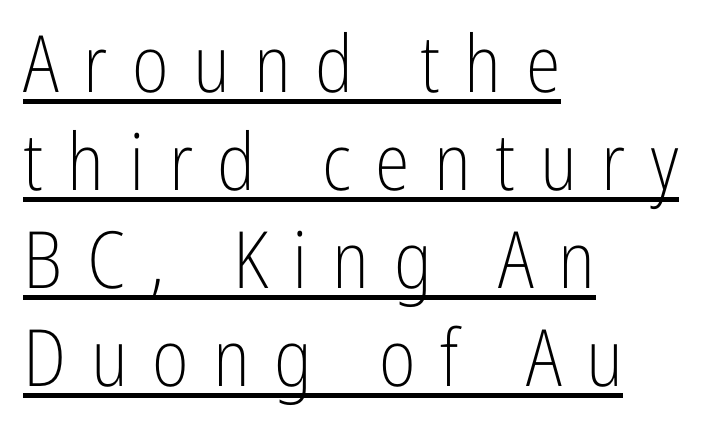
Q: Is the text bold? A: No.
Q: Is the text italic (slanted)? A: No, it is upright.
Q: Is the typeface a serif or a sans-serif typeface? A: Sans-serif.
Q: Is the text underlined? A: Yes.
Q: How is the paragraph aligned? A: Left-aligned.
Q: Is the spacing between letters normal or unusually wide? A: Unusually wide.
Q: Width (condensed, normal, or wide)? A: Condensed.
Q: Stroke contrast? A: Low.
Q: x-height? A: Medium.
Q: Monospaced? A: No.
